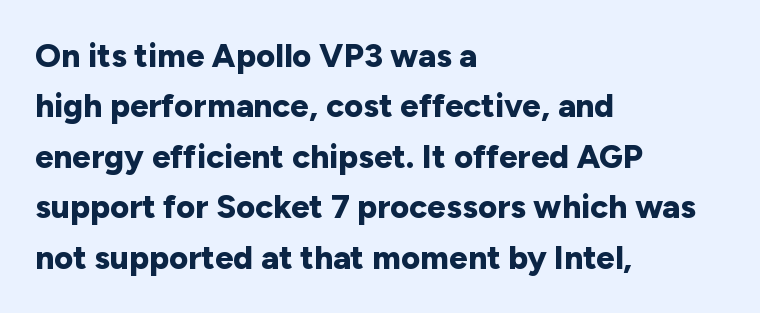
{"serif": "no", "italic": "no", "bold": "yes", "weight": "bold", "width": "normal", "stroke_contrast": "low", "x_height": "medium", "monospaced": "no", "underline": "no", "align": "left", "line_spacing": "normal", "line_spacing_ratio": 1.53, "letter_spacing": "normal", "letter_spacing_em": 0.0, "glyph_px": 33}
